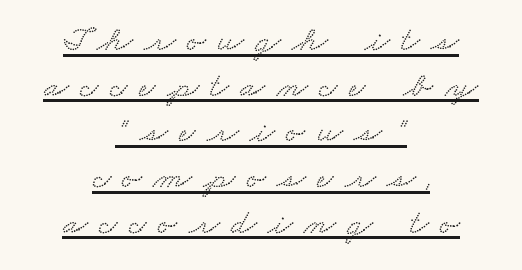
The face used here is rendered with a markedly widened letterfit. Do the characters align in a grid? No, the font is proportional. Reading down the block, each line starts at a different indent, mirrored at its end. The rows are spaced the way most documents space them. The rendering uses the underline text-decoration.
